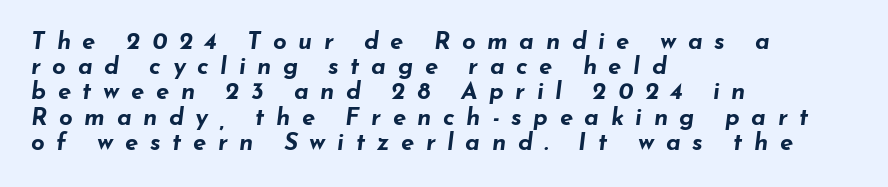
The image shows 24 px bold type, italic (leaning right); set left-aligned, tight line spacing (1.05x), unusually wide letter spacing (+0.48 em), not underlined.
